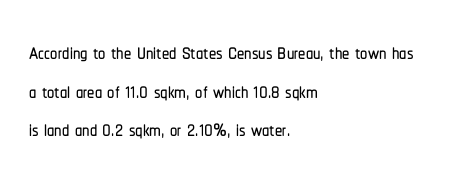
Q: Is the text italic (slanted)? A: No, it is upright.
Q: Is the typeface a serif or a sans-serif typeface? A: Sans-serif.
Q: Is the text underlined? A: No.
Q: How is the paragraph aligned? A: Left-aligned.
Q: Is the spacing between letters normal or unusually wide? A: Normal.
Q: Is the spacing between lines tight, normal or loose? A: Normal.
Q: Width (condensed, normal, or wide)? A: Condensed.
Q: Stroke contrast? A: Low.
Q: x-height? A: Medium.
Q: Monospaced? A: No.
